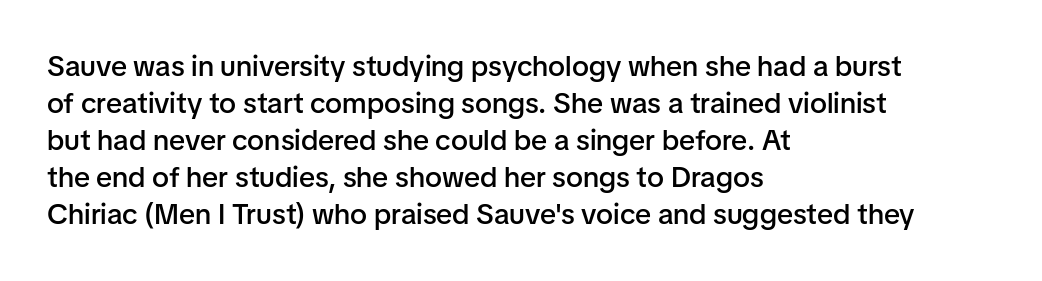
The rendering uses natural spacing where letterforms have individual widths. Classification — sans serif. The lettering stays uniformly vertical, giving the passage a roman look. Underlining? Definitely not there.
